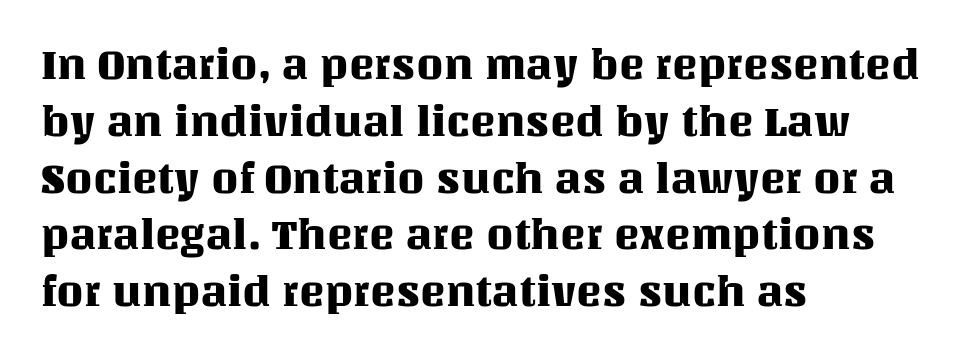
Q: Is the text italic (slanted)? A: No, it is upright.
Q: Is the text underlined? A: No.
Q: How is the paragraph aligned? A: Left-aligned.
Q: Is the spacing between letters normal or unusually wide? A: Normal.
Q: Is the spacing between lines tight, normal or loose? A: Normal.
Q: Width (condensed, normal, or wide)? A: Normal.
Q: Stroke contrast? A: Medium.
Q: x-height? A: Large.
Q: Monospaced? A: No.
